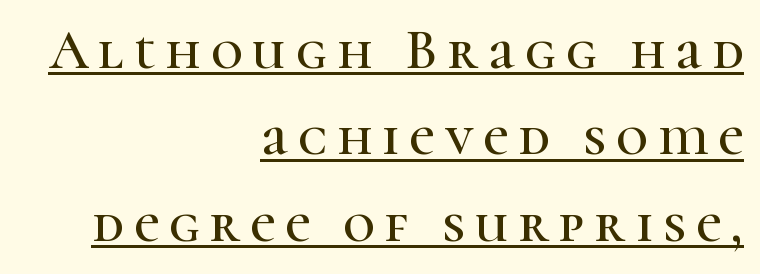
{"serif": "yes", "italic": "no", "width": "normal", "stroke_contrast": "high", "x_height": "medium", "monospaced": "no", "underline": "yes", "align": "right", "line_spacing": "normal", "line_spacing_ratio": 1.57, "glyph_px": 55}
